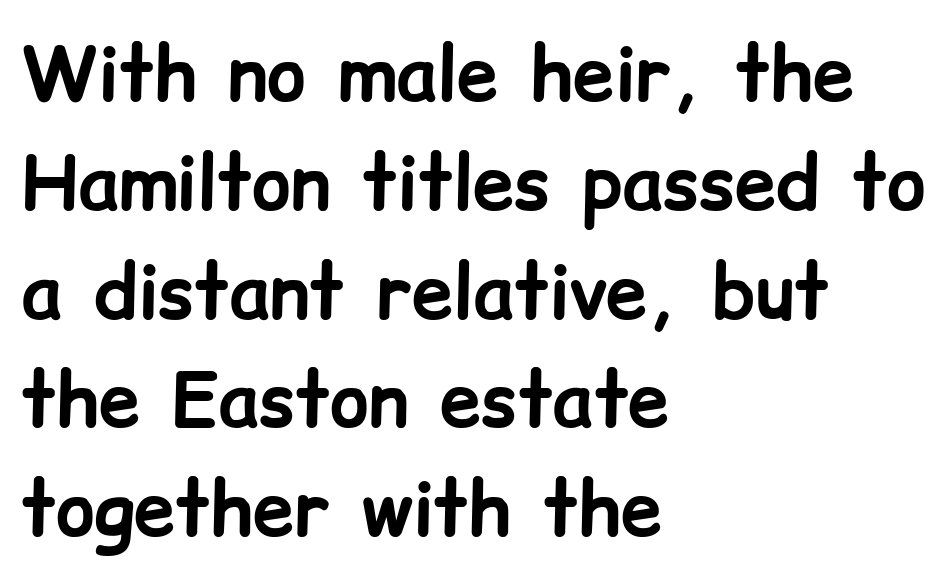
The image shows 74 px bold sans-serif type, upright; set left-aligned, normal line spacing (1.47x), normal letter spacing, not underlined; low stroke contrast and a medium x-height.
